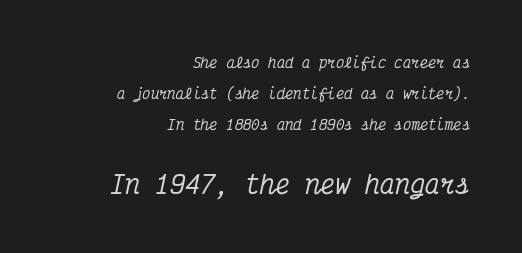
Slant detected: the letters are inclined. Look at the glyph heights: the lower group is clearly the bigger setting. A great deal of white space separates one row of letters from the next. The tracking reads as untouched default to a designer's eye.
